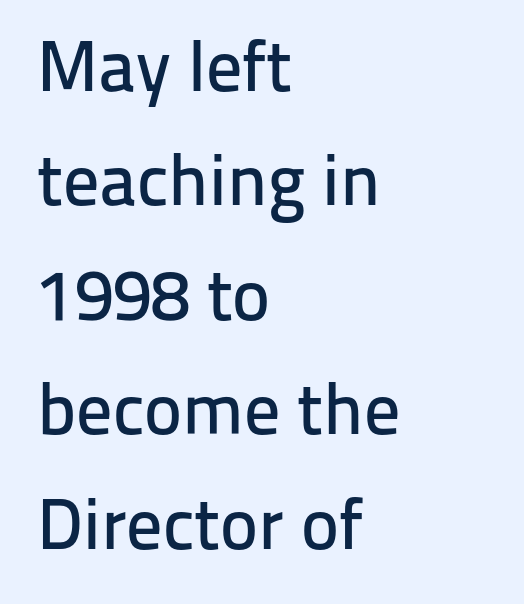
Is this a fixed-width face? No — the glyphs have proportional, varying widths. Between one letter and the next there's only the usual sliver of space. Line starts are locked; line ends wander. No feet cap the strokes, marking this as sans-serif type. No word sits above an underline.
